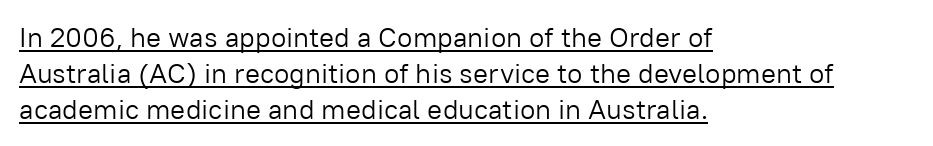
{"serif": "no", "italic": "no", "bold": "no", "weight": "light", "width": "normal", "stroke_contrast": "low", "x_height": "medium", "monospaced": "no", "underline": "yes", "align": "left", "line_spacing": "normal", "line_spacing_ratio": 1.28, "letter_spacing": "normal", "letter_spacing_em": 0.0, "glyph_px": 28}
